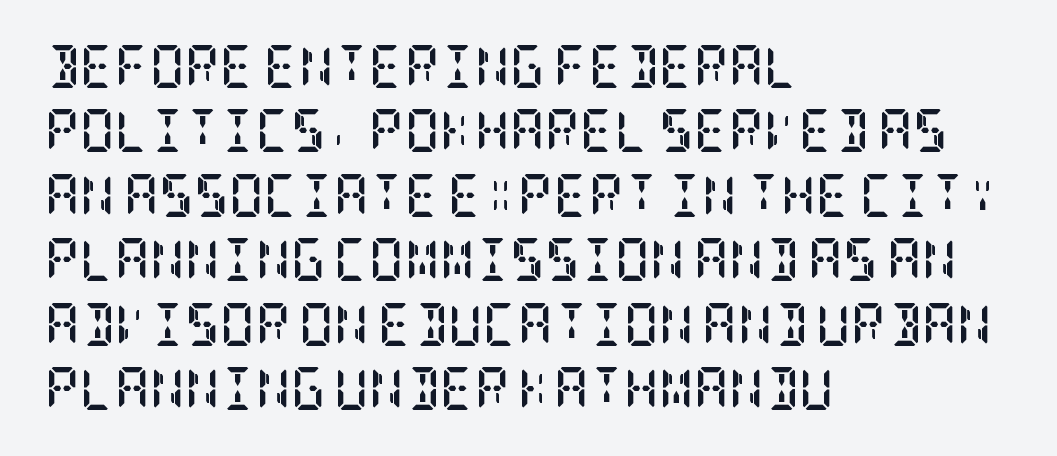
{"serif": "yes", "italic": "no", "bold": "yes", "weight": "semibold", "width": "condensed", "stroke_contrast": "low", "x_height": "large", "underline": "no", "align": "left", "line_spacing": "normal", "line_spacing_ratio": 1.5, "letter_spacing": "normal", "letter_spacing_em": 0.0, "glyph_px": 43}
